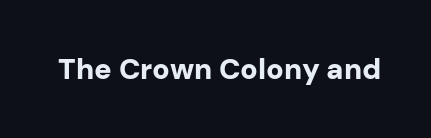
Every stem runs plumb, perpendicular to the baseline. The letters carry no serifs — their stems end cleanly without finishing strokes. The rendering uses natural spacing where letterforms have individual widths. Typographic density is high because the face is bold. Characters follow at the spacing the type designer built in. Any mark beneath the type? The region is blank.
